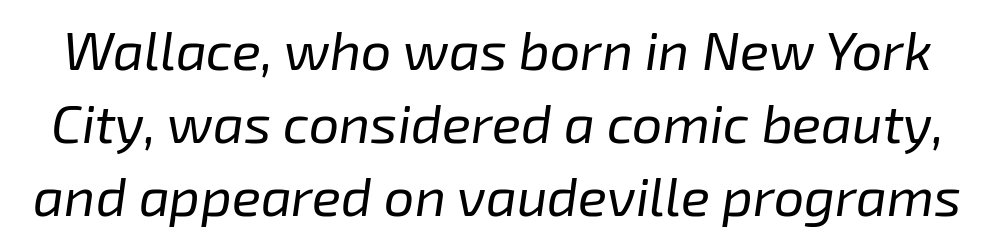
{"italic": "yes", "lean": "right", "slant_degrees": 8, "bold": "no", "weight": "regular", "width": "normal", "stroke_contrast": "low", "x_height": "medium", "monospaced": "no", "underline": "no", "line_spacing": "normal", "line_spacing_ratio": 1.35, "letter_spacing": "normal", "letter_spacing_em": 0.0, "glyph_px": 54}
